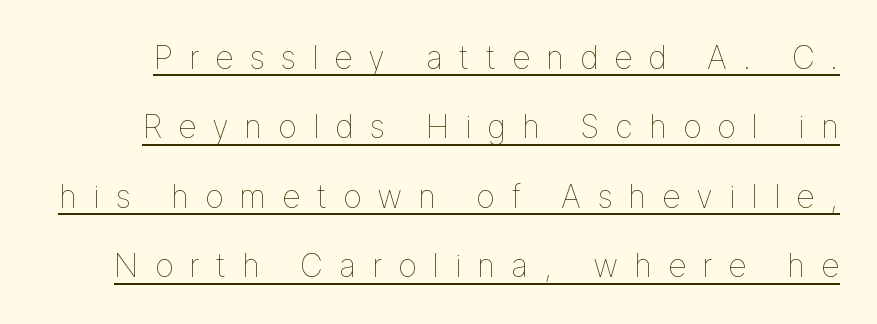
{"italic": "no", "bold": "no", "weight": "thin", "width": "normal", "stroke_contrast": "low", "x_height": "medium", "monospaced": "no", "underline": "yes", "line_spacing": "loose", "line_spacing_ratio": 2.17, "letter_spacing": "wide", "letter_spacing_em": 0.49, "glyph_px": 32}
